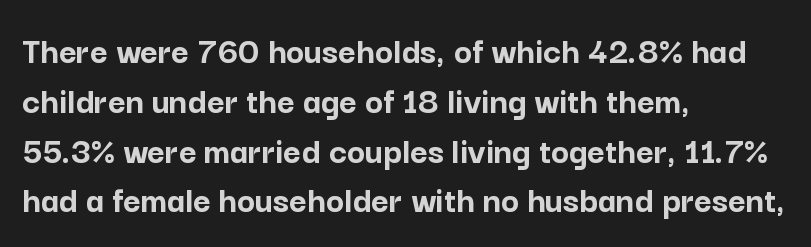
{"serif": "no", "italic": "no", "bold": "yes", "weight": "semibold", "width": "normal", "stroke_contrast": "low", "x_height": "medium", "monospaced": "no", "underline": "no", "align": "left", "line_spacing": "normal", "line_spacing_ratio": 1.31, "letter_spacing": "normal", "letter_spacing_em": 0.0, "glyph_px": 38}
